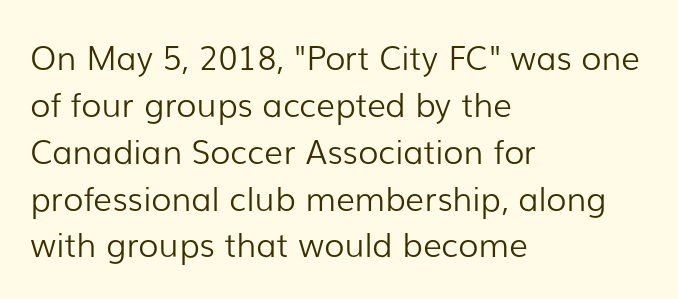
Q: Is the text bold? A: No.
Q: Is the text italic (slanted)? A: No, it is upright.
Q: Is the typeface a serif or a sans-serif typeface? A: Sans-serif.
Q: Is the text underlined? A: No.
Q: How is the paragraph aligned? A: Left-aligned.
Q: Is the spacing between letters normal or unusually wide? A: Normal.
Q: Is the spacing between lines tight, normal or loose? A: Normal.
Q: Width (condensed, normal, or wide)? A: Normal.
Q: Stroke contrast? A: Low.
Q: x-height? A: Medium.
Q: Monospaced? A: No.
